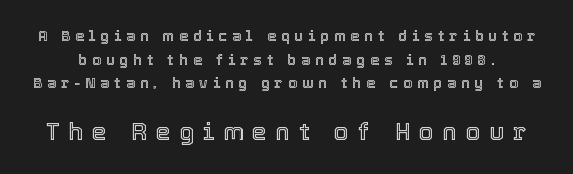
The later block is typeset at a bigger size than the earlier block. Each new line begins a customary step beneath the previous one. Rule under the text: the space is simply empty. The specimen reads as upright at a glance. Compared with typical body copy, the letter spacing here is much looser.
